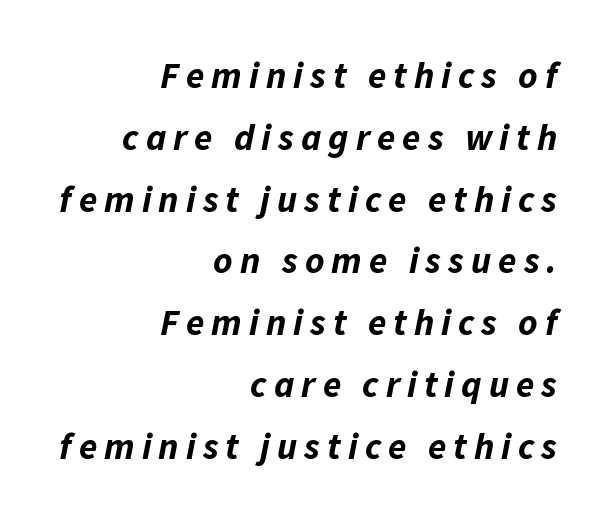
The image shows 37 px bold type, italic (leaning right); set right-aligned, normal line spacing (1.67x), not underlined; low stroke contrast and a medium x-height.
